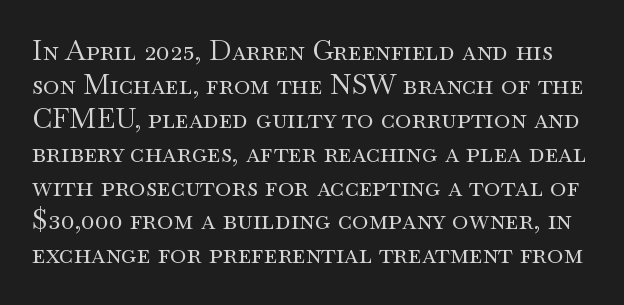
Q: Is the text bold? A: No.
Q: Is the text italic (slanted)? A: No, it is upright.
Q: Is the typeface a serif or a sans-serif typeface? A: Serif.
Q: Is the text underlined? A: No.
Q: Is the spacing between letters normal or unusually wide? A: Normal.
Q: Width (condensed, normal, or wide)? A: Wide.
Q: Stroke contrast? A: Medium.
Q: x-height? A: Small.
Q: Monospaced? A: No.
